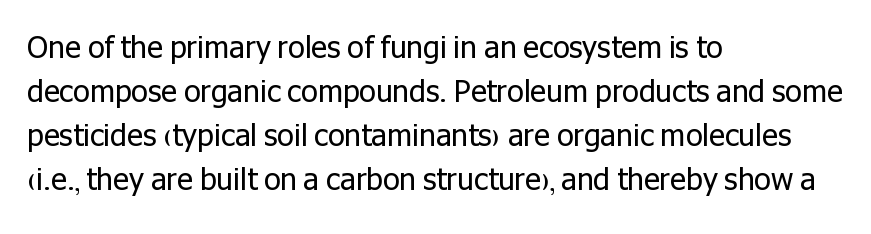
Q: Is the text bold? A: No.
Q: Is the text italic (slanted)? A: No, it is upright.
Q: Is the typeface a serif or a sans-serif typeface? A: Sans-serif.
Q: Is the text underlined? A: No.
Q: How is the paragraph aligned? A: Left-aligned.
Q: Is the spacing between letters normal or unusually wide? A: Normal.
Q: Is the spacing between lines tight, normal or loose? A: Normal.
Q: Width (condensed, normal, or wide)? A: Normal.
Q: Stroke contrast? A: Low.
Q: x-height? A: Medium.
Q: Monospaced? A: No.
